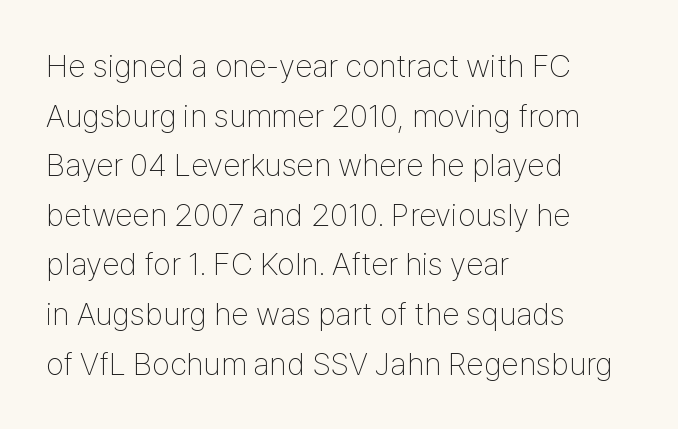
The passage shown stacks its lines at a standard gap. Think of a printed novel: that variable character pitch is what you see here. The typesetting does not lean heavy: it is not bold. Does the copy run flush right? No — it runs flush left. Unmarked baselines from the first word to the last. This is the regular roman posture of the typeface.
